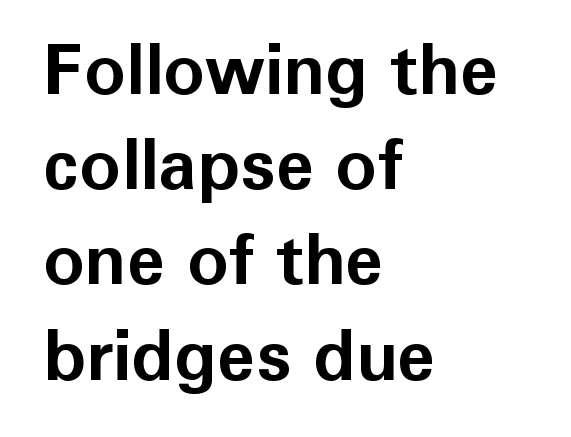
Q: Is the text bold? A: Yes.
Q: Is the text italic (slanted)? A: No, it is upright.
Q: Is the typeface a serif or a sans-serif typeface? A: Sans-serif.
Q: Is the text underlined? A: No.
Q: How is the paragraph aligned? A: Left-aligned.
Q: Is the spacing between letters normal or unusually wide? A: Normal.
Q: Is the spacing between lines tight, normal or loose? A: Normal.
Q: Width (condensed, normal, or wide)? A: Normal.
Q: Stroke contrast? A: Low.
Q: x-height? A: Medium.
Q: Monospaced? A: No.
